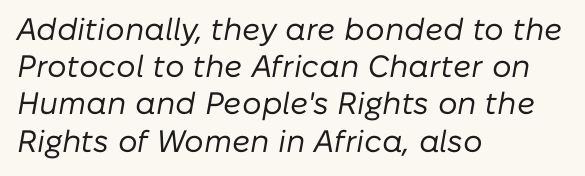
Q: Is the text bold? A: No.
Q: Is the text italic (slanted)? A: Yes, it leans right by about 10 degrees.
Q: Is the text underlined? A: No.
Q: How is the paragraph aligned? A: Left-aligned.
Q: Is the spacing between letters normal or unusually wide? A: Normal.
Q: Width (condensed, normal, or wide)? A: Normal.
Q: Stroke contrast? A: Low.
Q: x-height? A: Medium.
Q: Monospaced? A: No.
